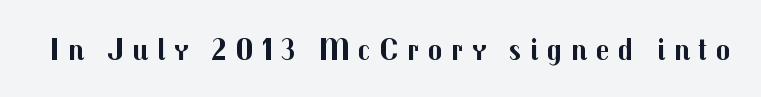
{"serif": "no", "italic": "no", "bold": "yes", "weight": "bold", "width": "normal", "stroke_contrast": "medium", "x_height": "medium", "monospaced": "no", "underline": "no", "letter_spacing": "wide", "letter_spacing_em": 0.29, "glyph_px": 30}
